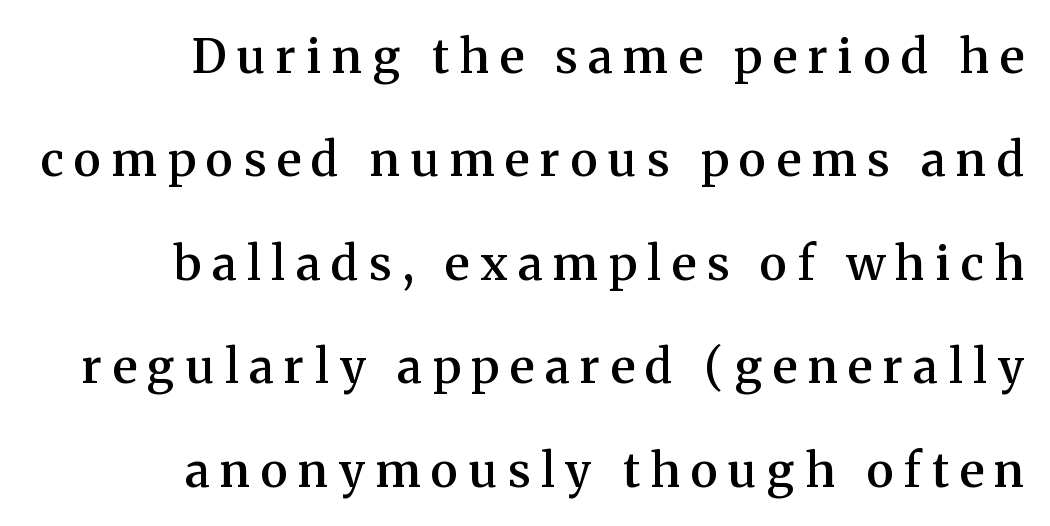
The ragged edge is on the left, which tells us the setting is flush right. Varying glyph widths throughout — classic text-font behaviour. Just letters on the line, the space beneath them empty. Examine the stroke ends and you'll spot serifs. No italicization has been applied; the sample stays upright. A semibold gives these letters moderate extra thickness, short of bold.
